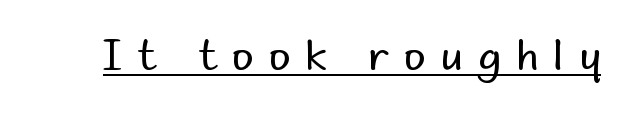
Q: Is the text bold? A: No.
Q: Is the text italic (slanted)? A: No, it is upright.
Q: Is the typeface a serif or a sans-serif typeface? A: Sans-serif.
Q: Is the text underlined? A: Yes.
Q: Is the spacing between letters normal or unusually wide? A: Unusually wide.
Q: Width (condensed, normal, or wide)? A: Normal.
Q: Stroke contrast? A: Low.
Q: x-height? A: Small.
Q: Monospaced? A: No.
